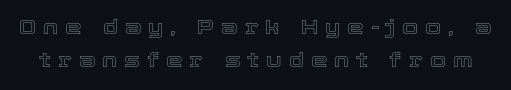
The gap between lines stays unmarked. The face used here is rendered with a markedly widened letterfit. Students, observe: this is what conventionally led text looks like. Is there any slant? The stems are plumb.
